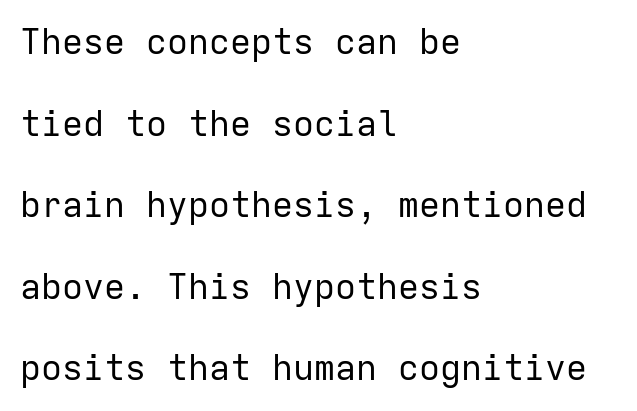
{"serif": "no", "italic": "no", "bold": "no", "weight": "regular", "width": "normal", "stroke_contrast": "low", "x_height": "medium", "monospaced": "yes", "underline": "no", "align": "left", "line_spacing": "loose", "line_spacing_ratio": 2.33, "letter_spacing": "normal", "letter_spacing_em": 0.0, "glyph_px": 35}
